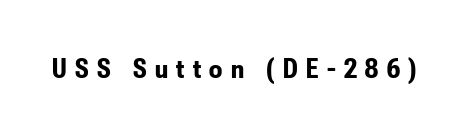
The image shows 29 px bold, condensed sans-serif type, upright; set unusually wide letter spacing (+0.29 em), not underlined; low stroke contrast and a small x-height.
